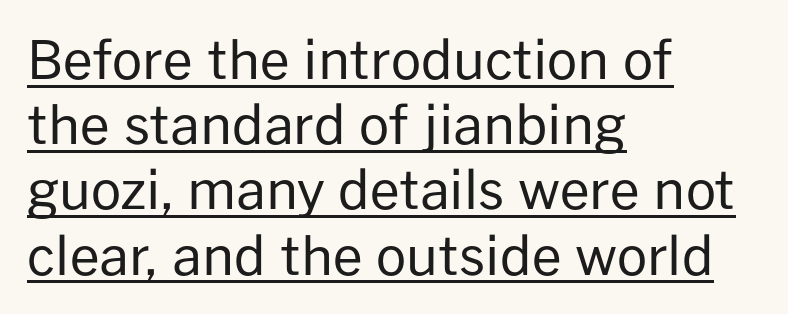
These lines are rendered in a variable-pitch font. There is no visible air inserted between adjacent glyphs. This is not heavy type; no bold has been used. This rendering features underlined lettering. The paragraph has a hard left edge and a soft right edge. Rendered with straight, roman letterforms.
